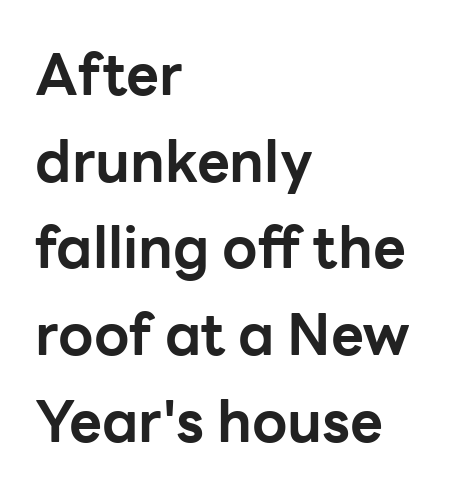
Heavy-handed strokes throughout: this text is bold. Notice how the stems are strictly vertical — no italics here. Anything drawn beneath the words? Only blank space. Serifs: no, the terminals of the letterforms are clean.
